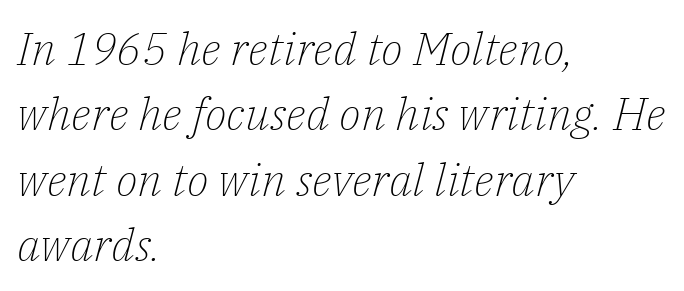
The letters advance in unequal steps, a hallmark of proportional type. Does the leading feel generous? No, just average. Classification — serif. Caption: multi-line text, flush left, ragged right. Caption: standard tracking, unaltered. Only glyphs here, with clear space below each row.
